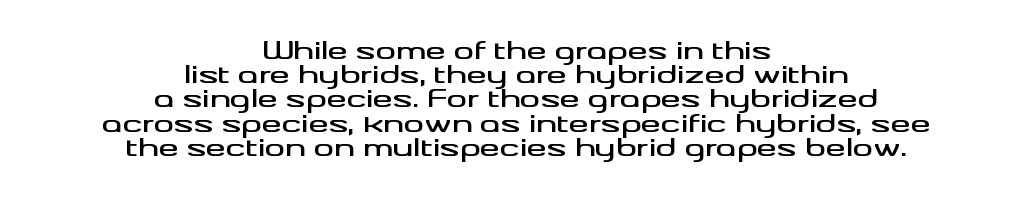
The image shows 25 px text type, upright; set centered, tight line spacing (0.97x), normal letter spacing, not underlined.
